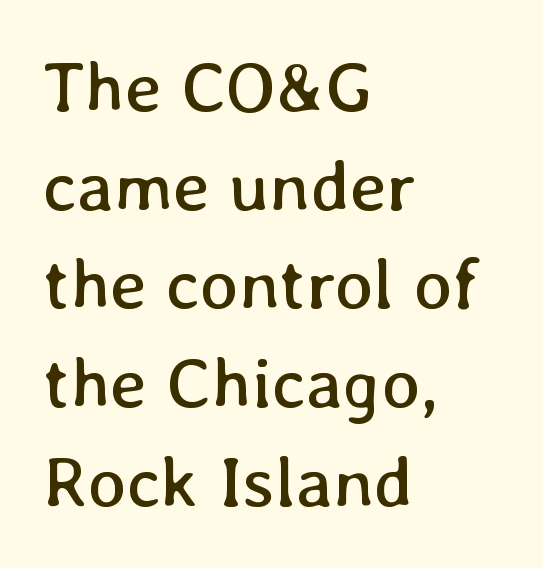
Q: Is the text bold? A: No.
Q: Is the text italic (slanted)? A: No, it is upright.
Q: Is the text underlined? A: No.
Q: How is the paragraph aligned? A: Left-aligned.
Q: Is the spacing between letters normal or unusually wide? A: Normal.
Q: Is the spacing between lines tight, normal or loose? A: Normal.
Q: Width (condensed, normal, or wide)? A: Normal.
Q: Stroke contrast? A: Low.
Q: x-height? A: Medium.
Q: Monospaced? A: No.
